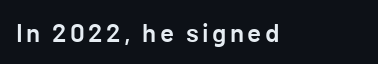
Glance below the letters and you will spot only blank space. In terms of weight, the rendering is demibold, just under bold. The font's upright variant was chosen for this text.
